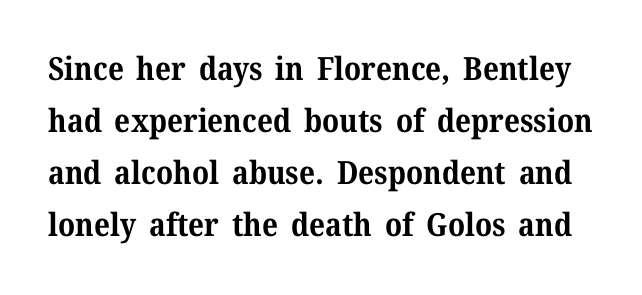
The rendering uses natural spacing where letterforms have individual widths. The line-height multiplier appears to be the usual default. Notice how the stems are strictly vertical — no italics here. Emphasis by weight is at full strength: bold. Old-style or modern, the face here clearly has serifs. Lines of text with bare space underneath.
